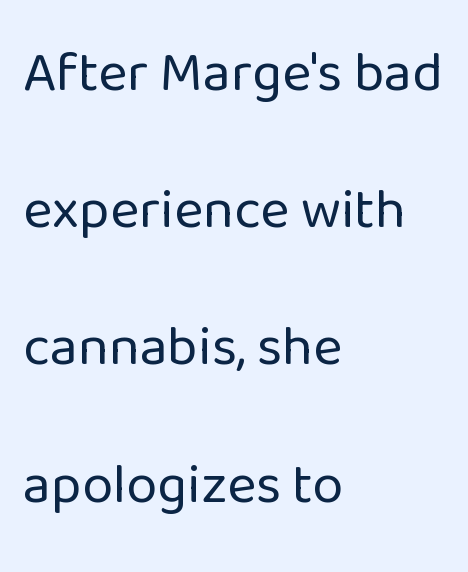
The face used here is proportionally spaced, like ordinary book or web type. Weight: regular or lighter. The face used here is a sans, in the tradition of grotesques and geometrics. Lines of text with bare space underneath. These lines stand farther apart than default settings would place them. How are the letters spaced? Ordinarily, with no added tracking.
